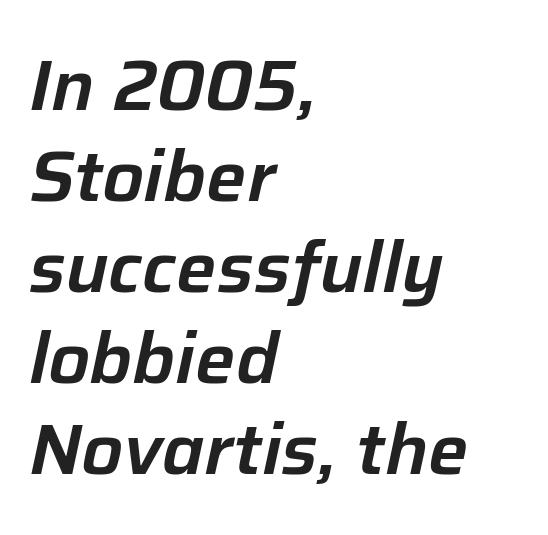
The image shows 71 px text type, italic (leaning right); set left-aligned, normal line spacing (1.28x), normal letter spacing, not underlined; low stroke contrast and a medium x-height.
